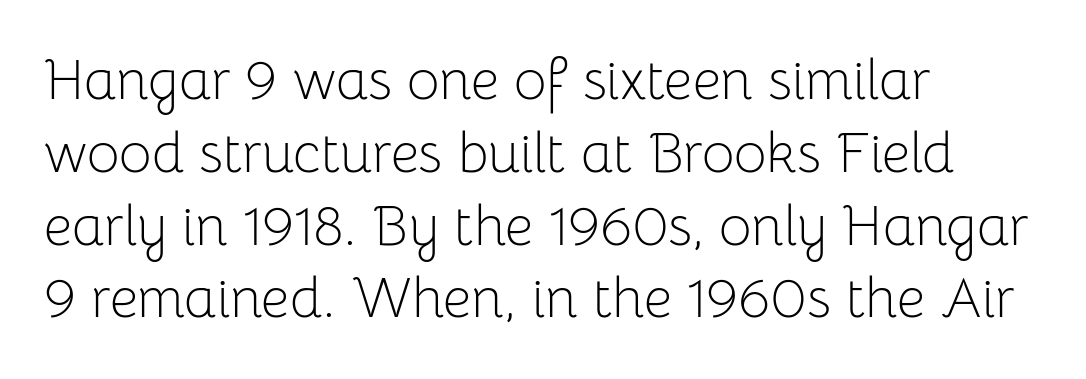
The image shows 56 px light sans-serif type, upright; set left-aligned, normal line spacing (1.3x), normal letter spacing, not underlined; low stroke contrast and a medium x-height.
